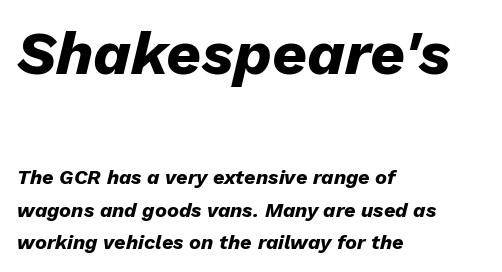
The image shows 61 px heavy type, italic (leaning right); set left-aligned, normal line spacing (1.63x), normal letter spacing, not underlined; the first (top) block is 3.05x larger; low stroke contrast and a medium x-height.
